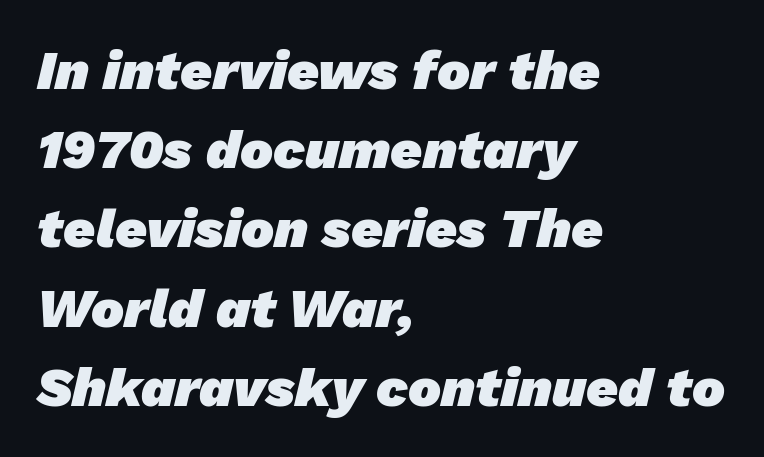
{"serif": "no", "bold": "yes", "weight": "heavy", "width": "normal", "stroke_contrast": "low", "x_height": "medium", "monospaced": "no", "underline": "no", "align": "left", "line_spacing": "normal", "line_spacing_ratio": 1.44, "letter_spacing": "normal", "letter_spacing_em": 0.0, "glyph_px": 55}
